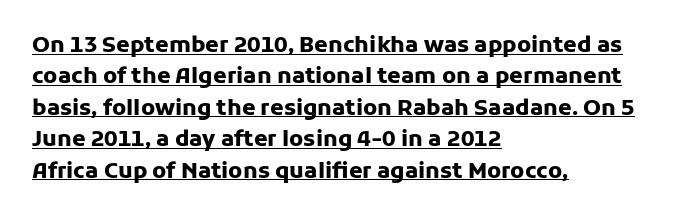
{"italic": "no", "bold": "yes", "underline": "yes", "align": "left", "line_spacing": "normal", "line_spacing_ratio": 1.43, "letter_spacing": "normal", "letter_spacing_em": 0.0, "glyph_px": 22}
